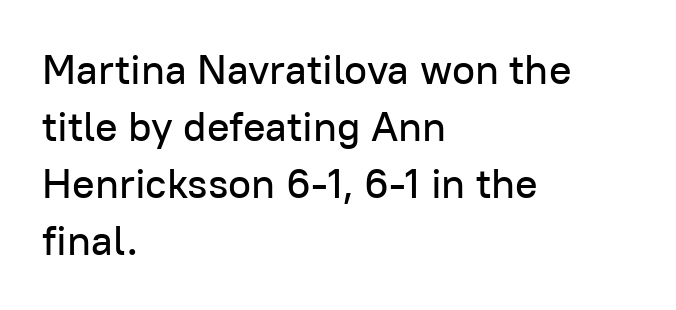
Q: Is the text italic (slanted)? A: No, it is upright.
Q: Is the typeface a serif or a sans-serif typeface? A: Sans-serif.
Q: Is the text underlined? A: No.
Q: How is the paragraph aligned? A: Left-aligned.
Q: Is the spacing between letters normal or unusually wide? A: Normal.
Q: Is the spacing between lines tight, normal or loose? A: Normal.
Q: Width (condensed, normal, or wide)? A: Normal.
Q: Stroke contrast? A: Low.
Q: x-height? A: Medium.
Q: Monospaced? A: No.
